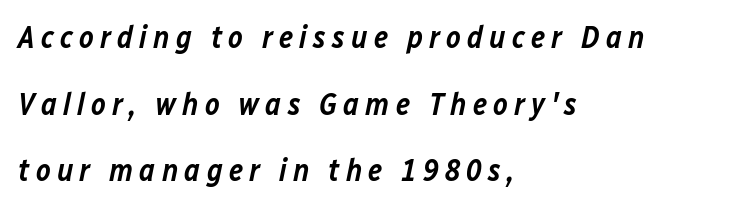
{"italic": "yes", "lean": "right", "slant_degrees": 12, "bold": "semi", "weight": "semibold", "width": "normal", "stroke_contrast": "low", "x_height": "medium", "monospaced": "no", "underline": "no", "align": "left", "line_spacing": "loose", "line_spacing_ratio": 2.15, "letter_spacing": "wide", "letter_spacing_em": 0.2, "glyph_px": 31}
